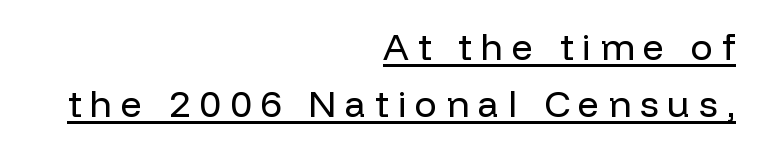
{"serif": "no", "italic": "no", "bold": "no", "weight": "regular", "width": "normal", "stroke_contrast": "low", "x_height": "medium", "monospaced": "no", "underline": "yes", "align": "right", "line_spacing": "normal", "line_spacing_ratio": 1.55, "letter_spacing": "wide", "letter_spacing_em": 0.24, "glyph_px": 37}
